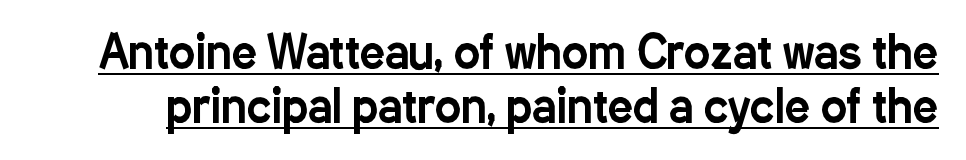
The image shows 44 px condensed sans-serif type, upright; set line spacing 1.22x, normal letter spacing, underlined; low stroke contrast and a medium x-height.
